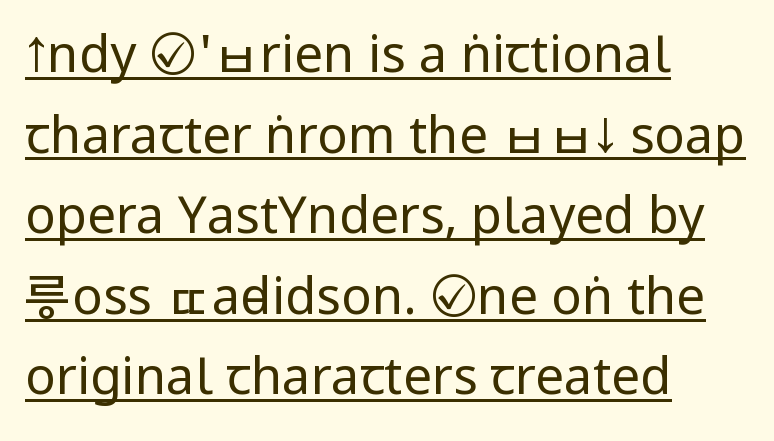
The image shows 51 px regular-weight, condensed sans-serif type, upright; set left-aligned, normal line spacing (1.58x), normal letter spacing, underlined; low stroke contrast and a large x-height.
